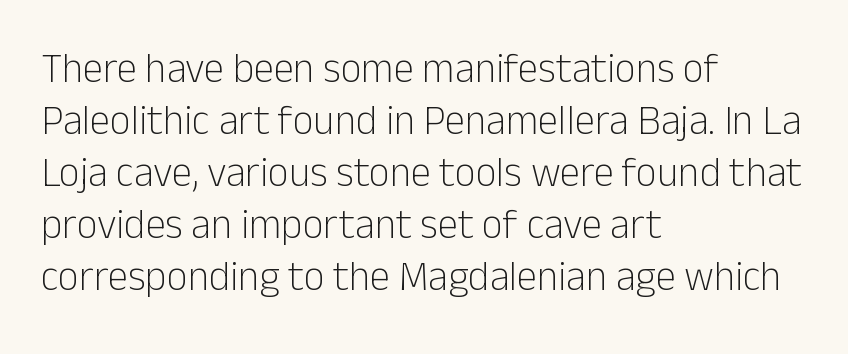
The image shows 41 px light sans-serif type, upright; set left-aligned, normal line spacing (1.27x), normal letter spacing, not underlined; low stroke contrast and a medium x-height.
